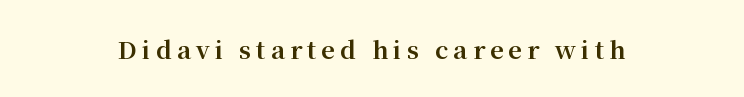
The image shows 24 px bold type, upright; set centered, unusually wide letter spacing (+0.21 em), not underlined.
